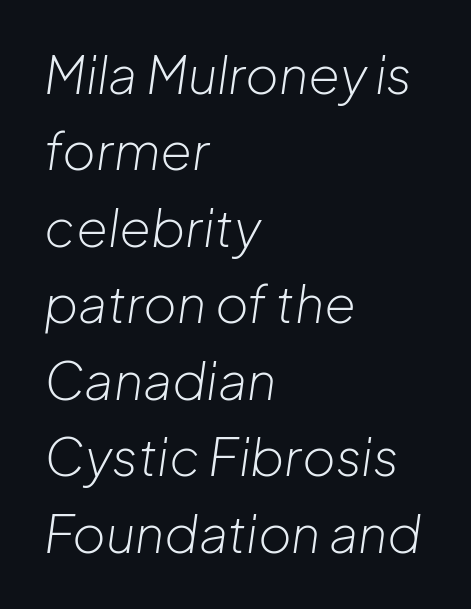
The letters look calm and open, with moderate or lighter stems. The font's italic variant was chosen for this text. Caption: multi-line text, flush left, ragged right. Think of a printed novel: that variable character pitch is what you see here. A typesetter would call this leading conventional body-copy spacing. The type is set solid horizontally, with unmodified tracking.
